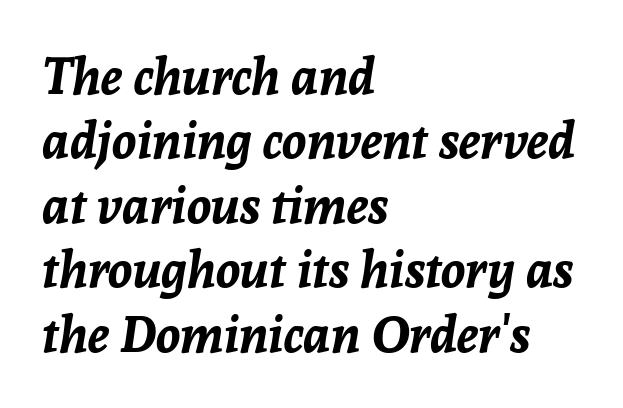
Q: Is the text bold? A: Yes.
Q: Is the text italic (slanted)? A: Yes, it leans right by about 8 degrees.
Q: Is the text underlined? A: No.
Q: How is the paragraph aligned? A: Left-aligned.
Q: Is the spacing between letters normal or unusually wide? A: Normal.
Q: Is the spacing between lines tight, normal or loose? A: Normal.
Q: Width (condensed, normal, or wide)? A: Normal.
Q: Stroke contrast? A: Low.
Q: x-height? A: Medium.
Q: Monospaced? A: No.
